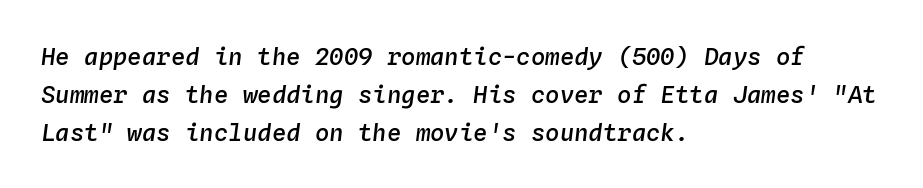
Q: Is the text bold? A: Semi-bold.
Q: Is the text italic (slanted)? A: Yes, it leans right by about 4 degrees.
Q: Is the text underlined? A: No.
Q: How is the paragraph aligned? A: Left-aligned.
Q: Is the spacing between letters normal or unusually wide? A: Normal.
Q: Is the spacing between lines tight, normal or loose? A: Normal.
